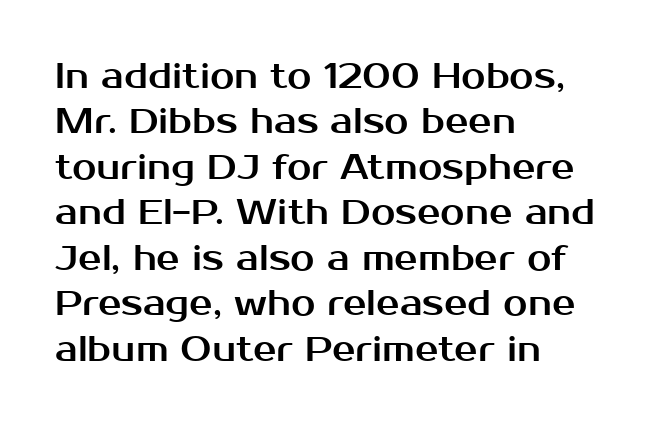
The image shows 35 px sans-serif type, upright; set left-aligned, normal line spacing (1.3x), normal letter spacing, not underlined; medium stroke contrast and a medium x-height.
